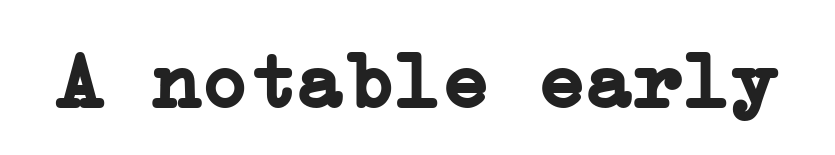
The image shows 80 px semibold serif type, upright; set normal letter spacing, not underlined; low stroke contrast and a medium x-height.
